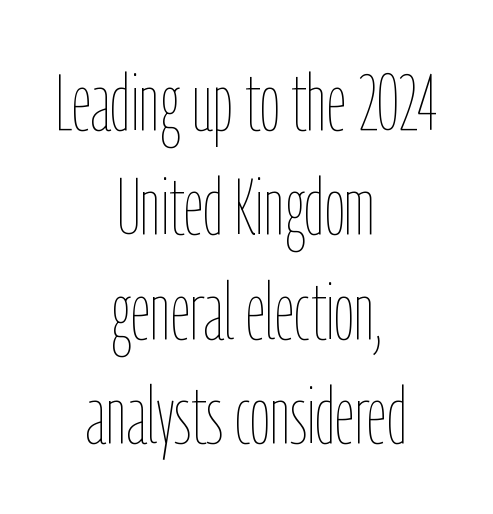
Q: Is the text bold? A: No.
Q: Is the text italic (slanted)? A: No, it is upright.
Q: Is the text underlined? A: No.
Q: How is the paragraph aligned? A: Centered.
Q: Is the spacing between letters normal or unusually wide? A: Normal.
Q: Is the spacing between lines tight, normal or loose? A: Normal.
Q: Width (condensed, normal, or wide)? A: Condensed.
Q: Stroke contrast? A: Low.
Q: x-height? A: Medium.
Q: Monospaced? A: No.
